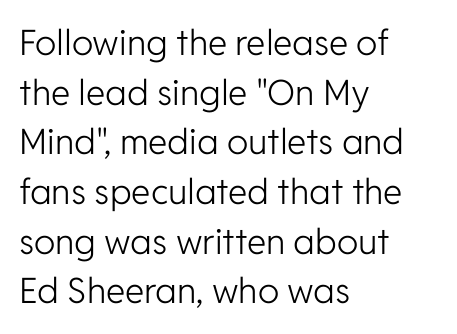
Q: Is the text bold? A: No.
Q: Is the text italic (slanted)? A: No, it is upright.
Q: Is the typeface a serif or a sans-serif typeface? A: Sans-serif.
Q: Is the text underlined? A: No.
Q: How is the paragraph aligned? A: Left-aligned.
Q: Is the spacing between letters normal or unusually wide? A: Normal.
Q: Is the spacing between lines tight, normal or loose? A: Normal.
Q: Width (condensed, normal, or wide)? A: Normal.
Q: Stroke contrast? A: Low.
Q: x-height? A: Medium.
Q: Monospaced? A: No.
